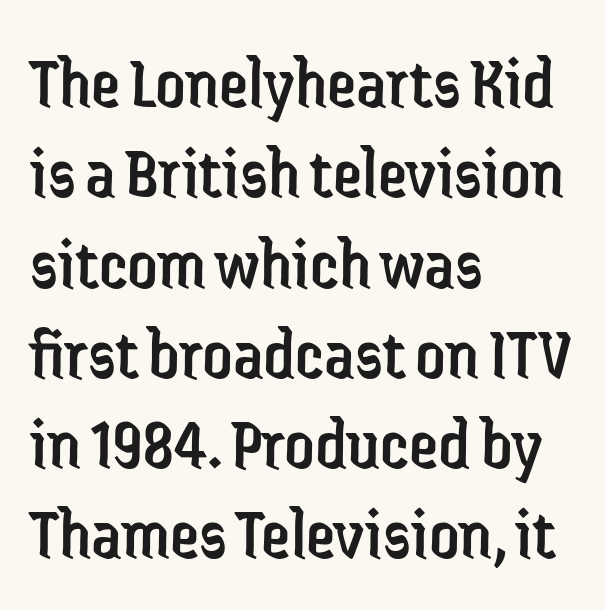
Standard letterfit; no display-style spreading of the glyphs. The rendering uses natural spacing where letterforms have individual widths. The font's upright variant was chosen for this text. The foot of each line stays bare and open. The typesetting does not lean heavy: it is not bold.
